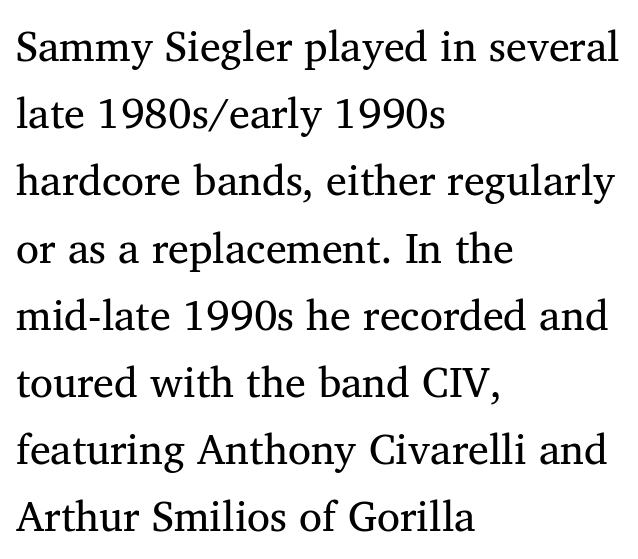
{"serif": "yes", "bold": "no", "weight": "regular", "width": "normal", "stroke_contrast": "medium", "x_height": "medium", "monospaced": "no", "underline": "no", "align": "left", "line_spacing": "normal", "line_spacing_ratio": 1.6, "letter_spacing": "normal", "letter_spacing_em": 0.0, "glyph_px": 42}
